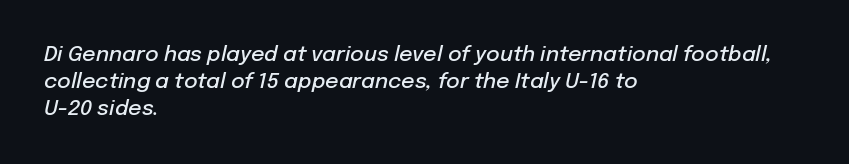
The image shows 21 px text type, italic (leaning right); set left-aligned, normal line spacing (1.28x), normal letter spacing, not underlined.
